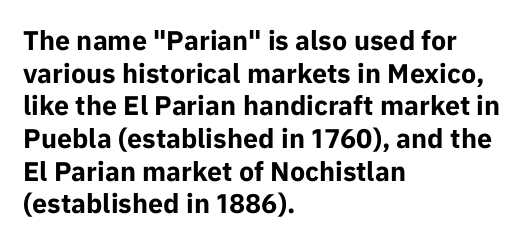
The image shows 27 px bold type, upright; set left-aligned, line spacing 1.21x, normal letter spacing, not underlined.
